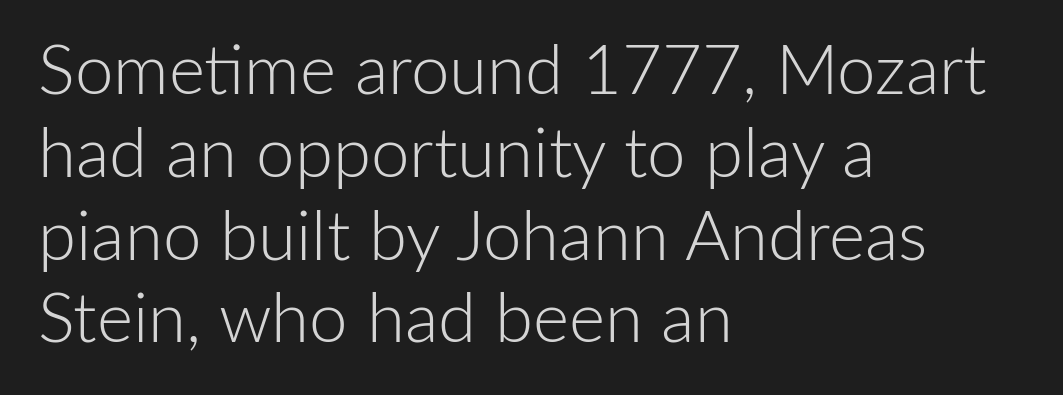
Honestly, the letter spacing is just normal — you wouldn't notice it. Bare-footed words on every line. A classic flush-left, rag-right setting is used for this passage. Each stroke keeps to a modest, everyday thickness or less. I'd call this a sans setting — the letters go barefoot. This is the regular roman posture of the typeface.
